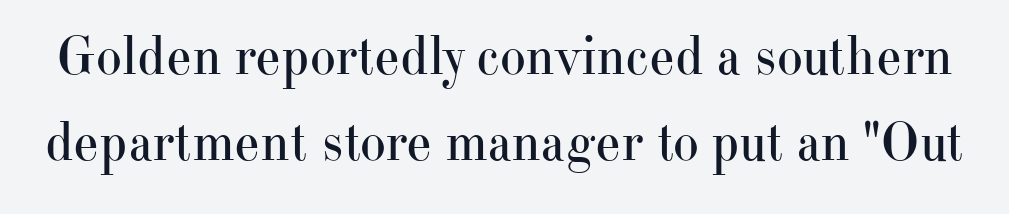
The rendering keeps characters at their native spacing. Each letter keeps its own natural width here, so spacing adapts to shape. This rendering features lettering with no underline. Each stroke keeps to a modest, everyday thickness or less. Designer's note — italics off, roman on. The lines sit at an ordinary, default distance from one another.
